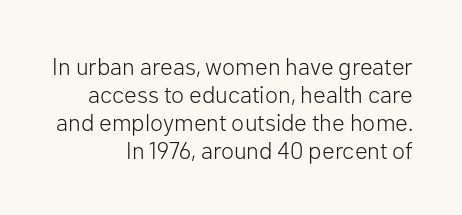
{"italic": "no", "bold": "no", "underline": "no", "align": "right", "line_spacing_ratio": 1.17, "letter_spacing": "normal", "letter_spacing_em": 0.0, "glyph_px": 24}
